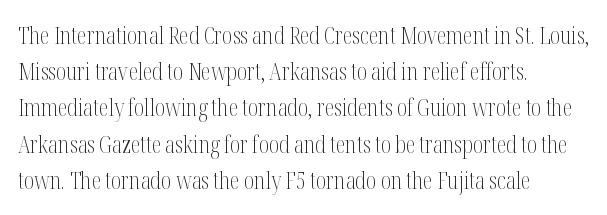
{"italic": "no", "bold": "no", "underline": "no", "align": "left", "line_spacing": "normal", "line_spacing_ratio": 1.51, "letter_spacing": "normal", "letter_spacing_em": 0.0, "glyph_px": 24}
